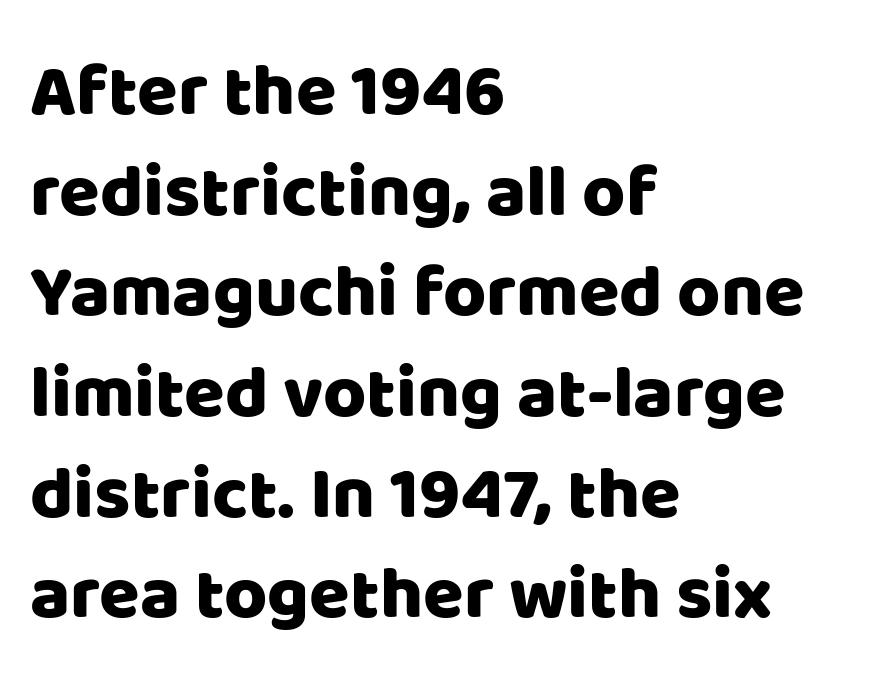
{"serif": "no", "italic": "no", "width": "normal", "stroke_contrast": "low", "x_height": "large", "monospaced": "no", "underline": "no", "align": "left", "line_spacing": "normal", "line_spacing_ratio": 1.36, "letter_spacing": "normal", "letter_spacing_em": 0.0, "glyph_px": 74}
